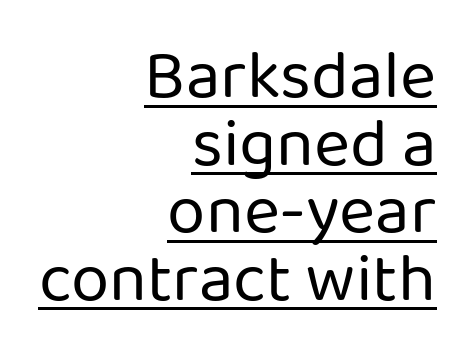
The image shows 69 px regular-weight sans-serif type, upright; set right-aligned, tight line spacing (0.98x), normal letter spacing, underlined; low stroke contrast and a medium x-height.
